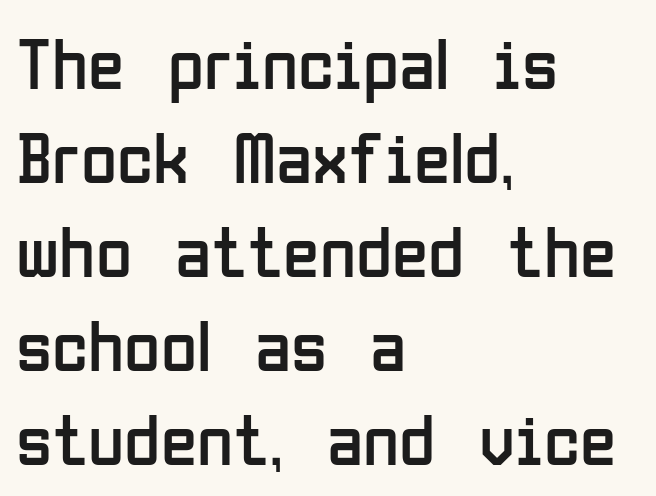
{"serif": "no", "italic": "no", "bold": "no", "weight": "regular", "width": "condensed", "stroke_contrast": "low", "x_height": "medium", "monospaced": "no", "underline": "no", "align": "left", "line_spacing": "normal", "line_spacing_ratio": 1.27, "letter_spacing": "normal", "letter_spacing_em": 0.0, "glyph_px": 74}
